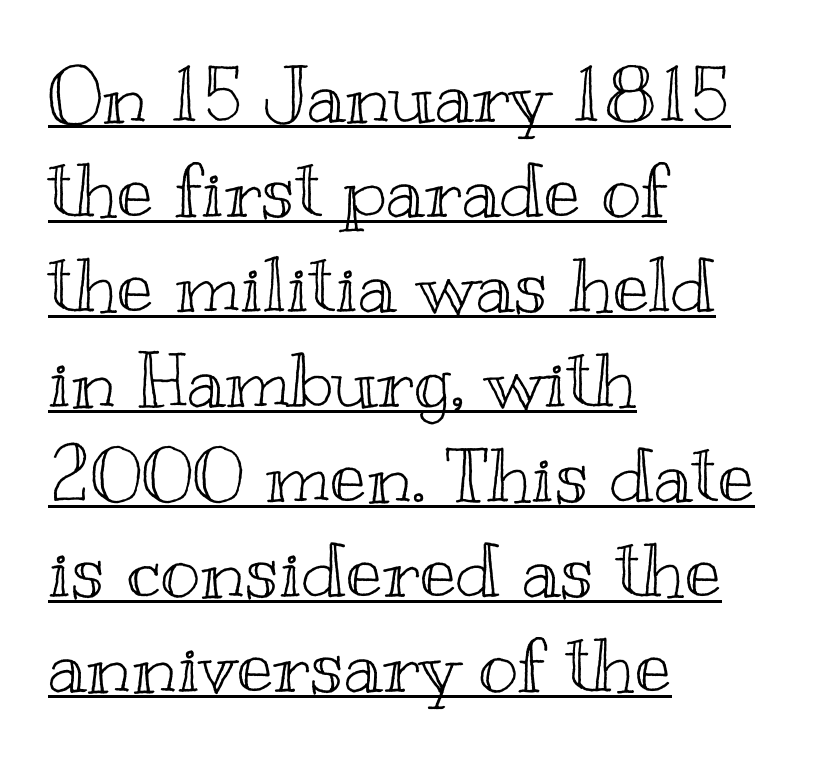
The image shows 76 px wide type, upright; set left-aligned, normal line spacing (1.25x), normal letter spacing, underlined; a small x-height.
